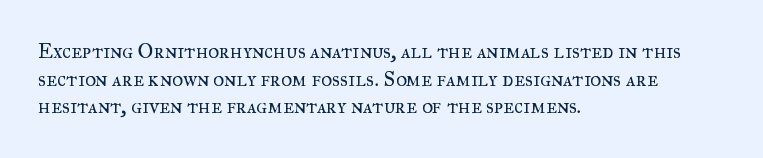
Q: Is the text bold? A: No.
Q: Is the text italic (slanted)? A: No, it is upright.
Q: Is the text underlined? A: No.
Q: How is the paragraph aligned? A: Left-aligned.
Q: Is the spacing between letters normal or unusually wide? A: Normal.
Q: Is the spacing between lines tight, normal or loose? A: Normal.
